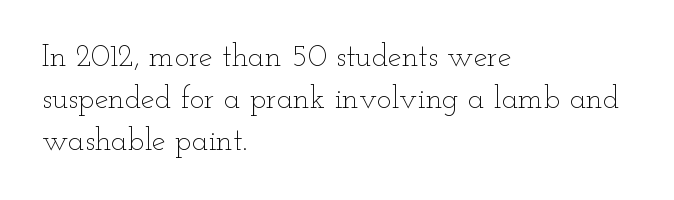
{"italic": "no", "bold": "no", "weight": "thin", "width": "wide", "stroke_contrast": "low", "x_height": "small", "monospaced": "no", "underline": "no", "align": "left", "line_spacing": "normal", "line_spacing_ratio": 1.35, "letter_spacing": "normal", "letter_spacing_em": 0.0, "glyph_px": 31}
